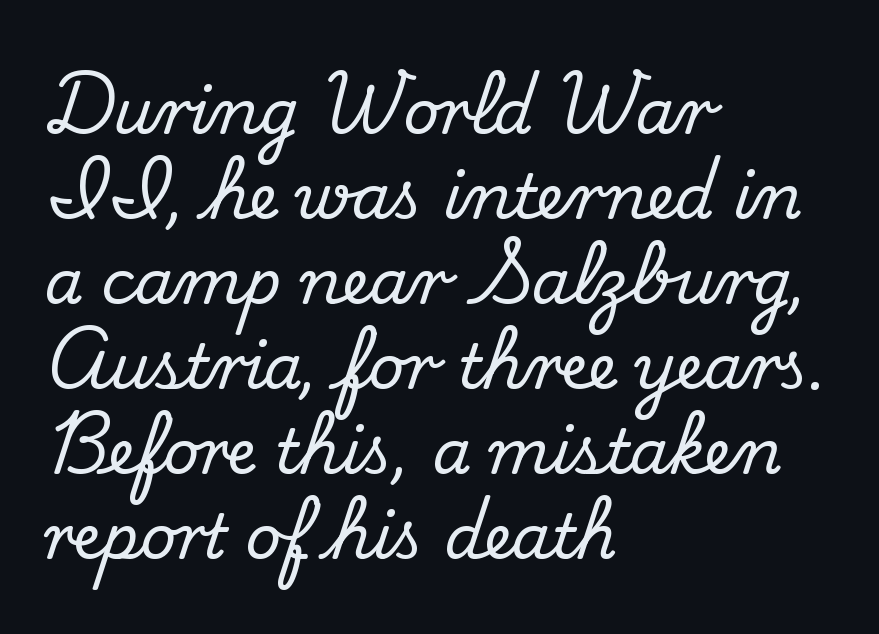
The image shows 62 px serif type; set left-aligned, normal line spacing (1.37x), normal letter spacing, not underlined; medium stroke contrast and a small x-height.
